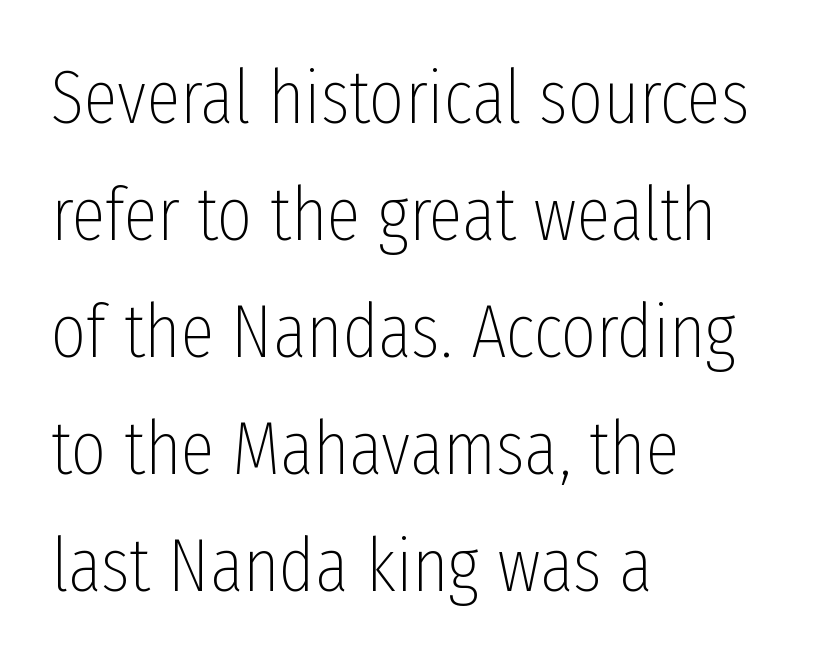
The image shows 76 px thin, condensed sans-serif type, upright; set left-aligned, normal line spacing (1.54x), normal letter spacing, not underlined; low stroke contrast and a medium x-height.
